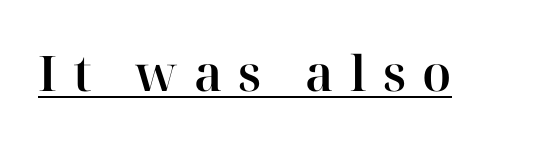
Examine the stroke ends and you'll spot serifs. Glyph-to-glyph distance is far greater than everyday printed text. The typesetter has applied underlining to the passage shown. Varying glyph widths throughout — classic text-font behaviour.
